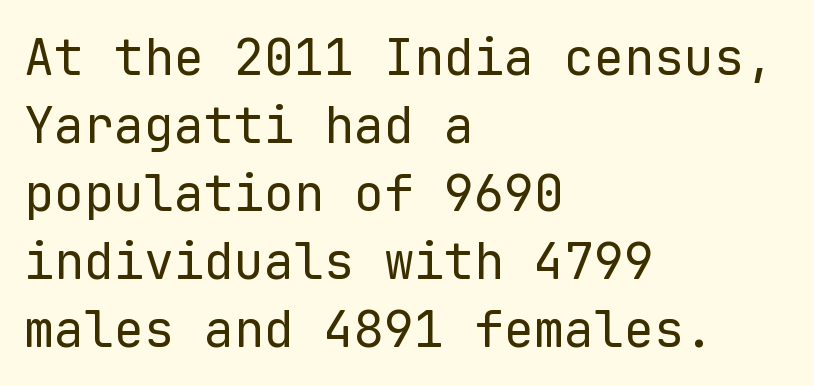
{"serif": "no", "italic": "no", "bold": "no", "weight": "regular", "width": "normal", "stroke_contrast": "low", "x_height": "medium", "monospaced": "yes", "underline": "no", "align": "left", "line_spacing": "normal", "line_spacing_ratio": 1.36, "letter_spacing": "normal", "letter_spacing_em": 0.0, "glyph_px": 50}
